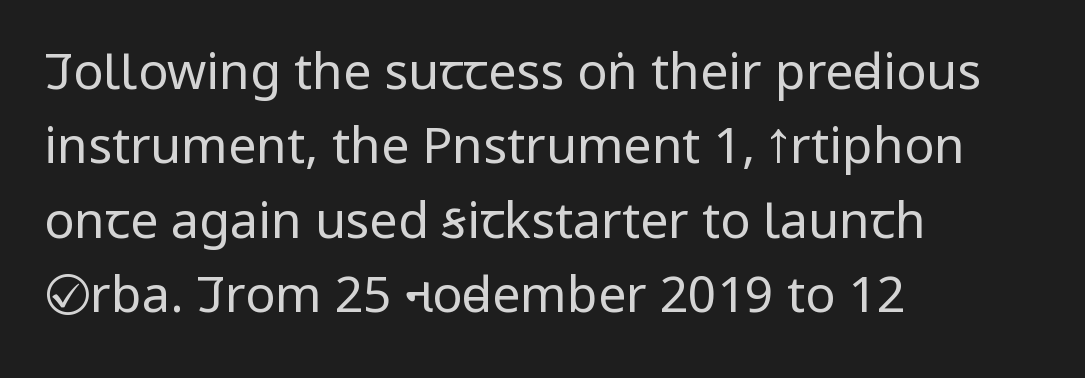
Is this a sans? Yes — the strokes have no serifs. In terms of letterspacing, this is plain default setting. Proportional: the letters do not fall into vertical columns. Just letters on the line, the space beneath them empty. Compared with typical paragraphs, the rows here are spaced about the same. Every character sits straight up, as roman type does.
